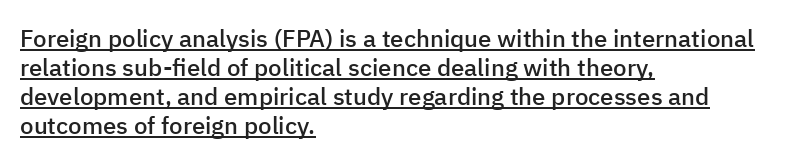
Q: Is the text bold? A: Semi-bold.
Q: Is the text italic (slanted)? A: No, it is upright.
Q: Is the text underlined? A: Yes.
Q: How is the paragraph aligned? A: Left-aligned.
Q: Is the spacing between letters normal or unusually wide? A: Normal.
